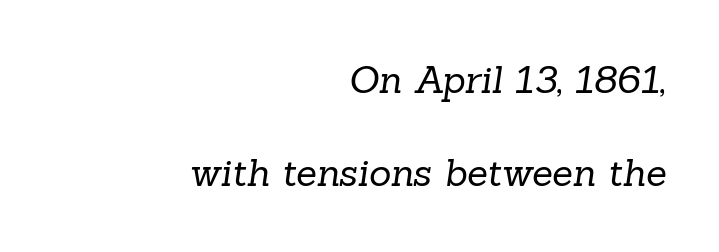
{"serif": "yes", "bold": "no", "weight": "regular", "width": "normal", "stroke_contrast": "low", "x_height": "medium", "monospaced": "no", "underline": "no", "align": "right", "line_spacing": "loose", "line_spacing_ratio": 2.46, "letter_spacing": "normal", "letter_spacing_em": 0.0, "glyph_px": 38}
